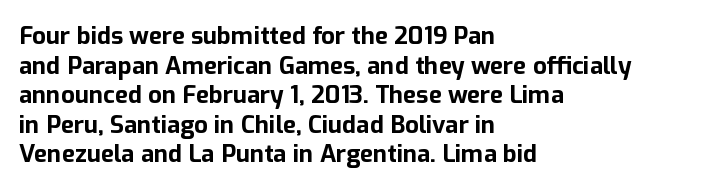
Q: Is the text bold? A: Yes.
Q: Is the text italic (slanted)? A: No, it is upright.
Q: Is the text underlined? A: No.
Q: How is the paragraph aligned? A: Left-aligned.
Q: Is the spacing between letters normal or unusually wide? A: Normal.
